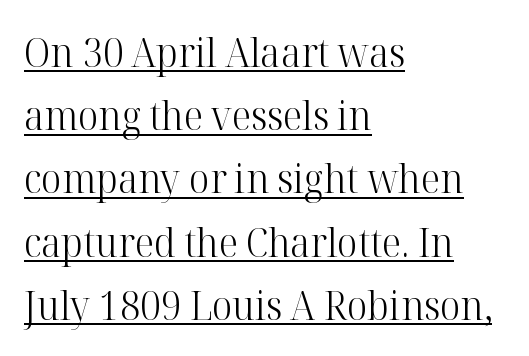
Q: Is the text bold? A: No.
Q: Is the text italic (slanted)? A: No, it is upright.
Q: Is the typeface a serif or a sans-serif typeface? A: Serif.
Q: Is the text underlined? A: Yes.
Q: How is the paragraph aligned? A: Left-aligned.
Q: Is the spacing between letters normal or unusually wide? A: Normal.
Q: Is the spacing between lines tight, normal or loose? A: Normal.
Q: Width (condensed, normal, or wide)? A: Normal.
Q: Stroke contrast? A: High.
Q: x-height? A: Medium.
Q: Monospaced? A: No.
